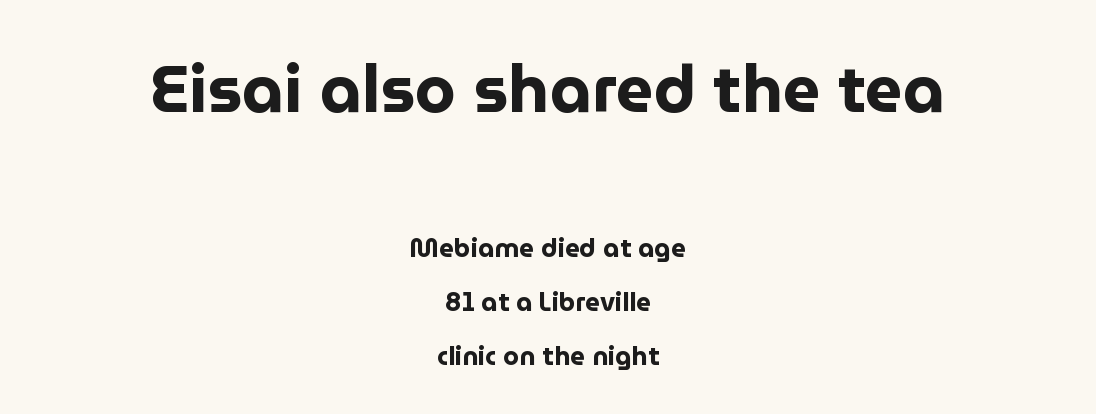
Q: Is the text bold? A: Yes.
Q: Is the text italic (slanted)? A: No, it is upright.
Q: Is the typeface a serif or a sans-serif typeface? A: Sans-serif.
Q: Is the text underlined? A: No.
Q: How is the paragraph aligned? A: Centered.
Q: Is the spacing between letters normal or unusually wide? A: Normal.
Q: Is the spacing between lines tight, normal or loose? A: Loose.
Q: Which block of text is set in a larger size, the first (top) or the second (bottom)? A: The first (top) one.
Q: Width (condensed, normal, or wide)? A: Normal.
Q: Stroke contrast? A: Low.
Q: x-height? A: Medium.
Q: Monospaced? A: No.
